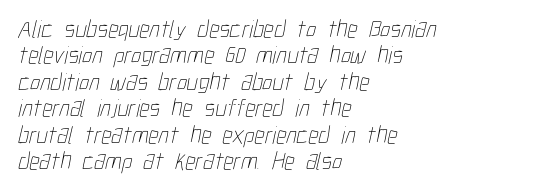
The image shows 25 px text type; set left-aligned, tight line spacing (1.06x), normal letter spacing, not underlined.
